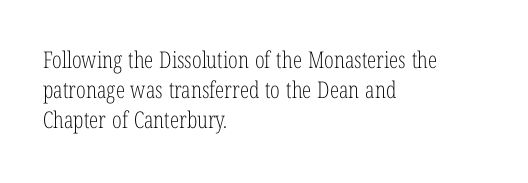
The image shows 23 px text type, upright; set left-aligned, normal line spacing (1.3x), normal letter spacing, not underlined.
